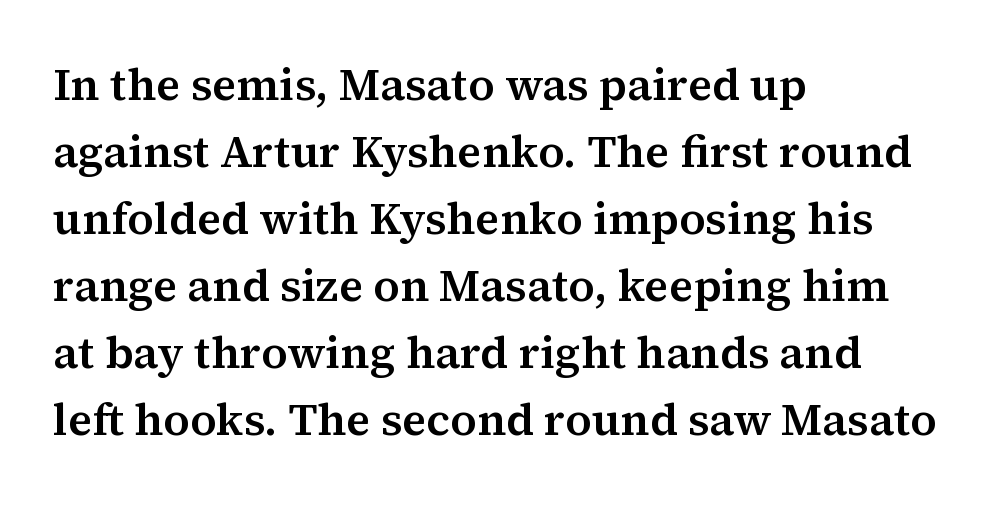
{"serif": "yes", "italic": "no", "width": "normal", "stroke_contrast": "medium", "x_height": "medium", "monospaced": "no", "underline": "no", "align": "left", "line_spacing": "normal", "line_spacing_ratio": 1.49, "letter_spacing": "normal", "letter_spacing_em": 0.0, "glyph_px": 45}
